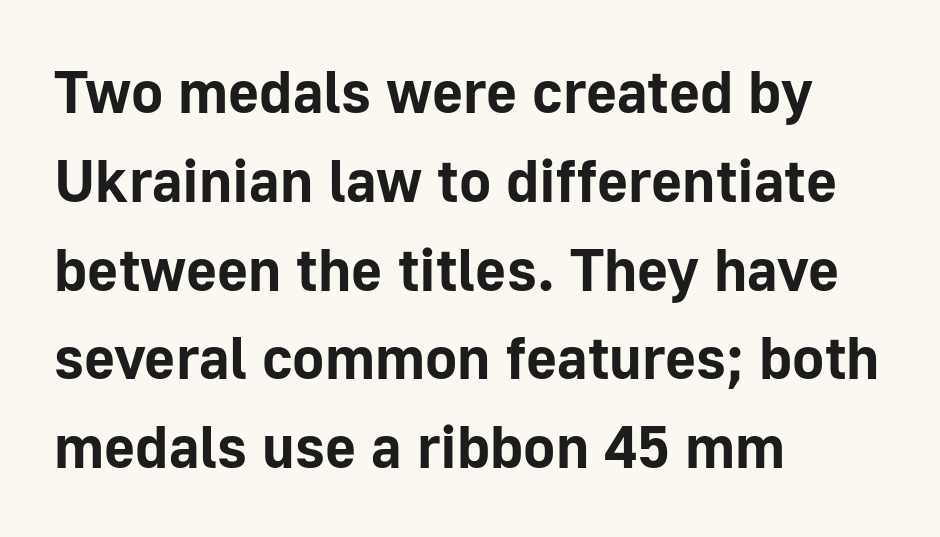
Q: Is the text bold? A: Yes.
Q: Is the text italic (slanted)? A: No, it is upright.
Q: Is the typeface a serif or a sans-serif typeface? A: Sans-serif.
Q: Is the text underlined? A: No.
Q: How is the paragraph aligned? A: Left-aligned.
Q: Is the spacing between letters normal or unusually wide? A: Normal.
Q: Is the spacing between lines tight, normal or loose? A: Normal.
Q: Width (condensed, normal, or wide)? A: Normal.
Q: Stroke contrast? A: Low.
Q: x-height? A: Medium.
Q: Monospaced? A: No.
